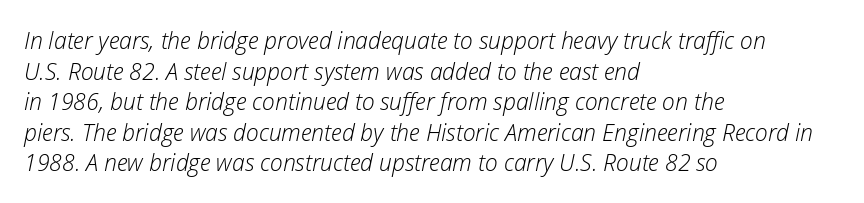
The image shows 23 px text type, italic (leaning right); set left-aligned, normal line spacing (1.33x), normal letter spacing, not underlined.
